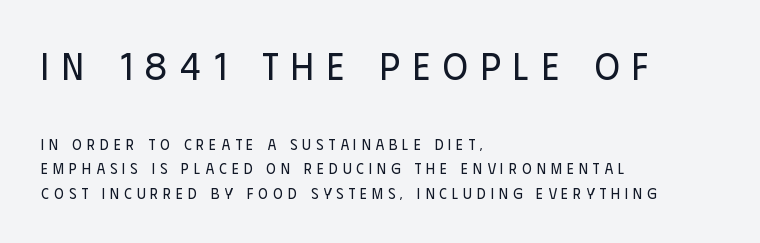
Q: Is the text bold? A: No.
Q: Is the text italic (slanted)? A: No, it is upright.
Q: Is the typeface a serif or a sans-serif typeface? A: Sans-serif.
Q: Is the text underlined? A: No.
Q: How is the paragraph aligned? A: Left-aligned.
Q: Is the spacing between letters normal or unusually wide? A: Unusually wide.
Q: Is the spacing between lines tight, normal or loose? A: Normal.
Q: Which block of text is set in a larger size, the first (top) or the second (bottom)? A: The first (top) one.
Q: Width (condensed, normal, or wide)? A: Condensed.
Q: Stroke contrast? A: Low.
Q: x-height? A: Large.
Q: Monospaced? A: No.
